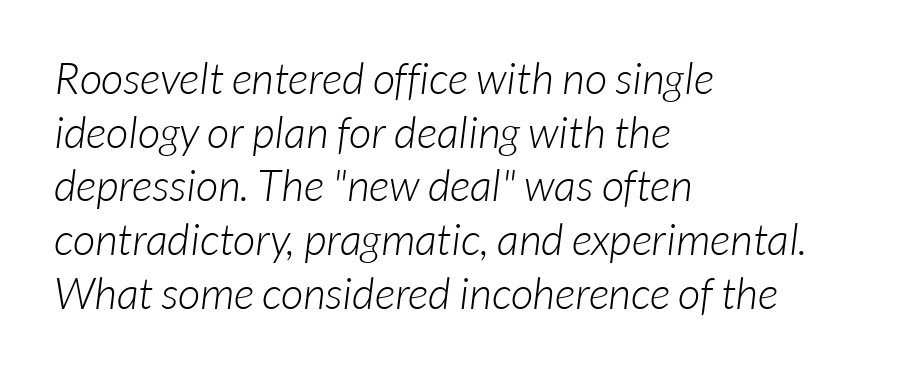
Q: Is the text bold? A: No.
Q: Is the typeface a serif or a sans-serif typeface? A: Sans-serif.
Q: Is the text underlined? A: No.
Q: How is the paragraph aligned? A: Left-aligned.
Q: Is the spacing between letters normal or unusually wide? A: Normal.
Q: Width (condensed, normal, or wide)? A: Normal.
Q: Stroke contrast? A: Low.
Q: x-height? A: Medium.
Q: Monospaced? A: No.
